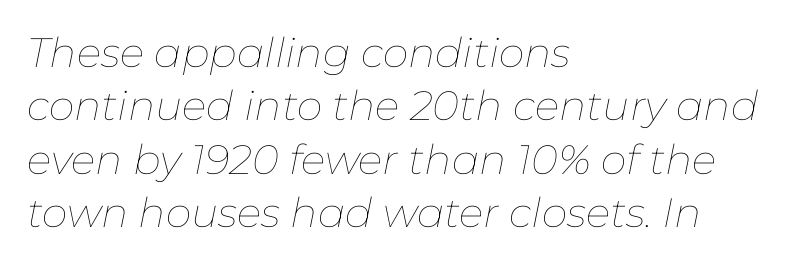
{"italic": "yes", "lean": "right", "slant_degrees": 11, "bold": "no", "weight": "thin", "width": "normal", "stroke_contrast": "low", "x_height": "medium", "monospaced": "no", "underline": "no", "align": "left", "line_spacing": "normal", "line_spacing_ratio": 1.3, "letter_spacing": "normal", "letter_spacing_em": 0.0, "glyph_px": 41}
